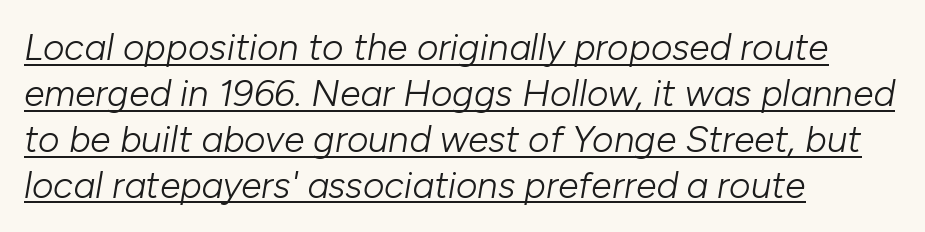
Q: Is the text bold? A: No.
Q: Is the text italic (slanted)? A: Yes, it leans right by about 10 degrees.
Q: Is the text underlined? A: Yes.
Q: How is the paragraph aligned? A: Left-aligned.
Q: Is the spacing between letters normal or unusually wide? A: Normal.
Q: Width (condensed, normal, or wide)? A: Normal.
Q: Stroke contrast? A: Low.
Q: x-height? A: Medium.
Q: Monospaced? A: No.
